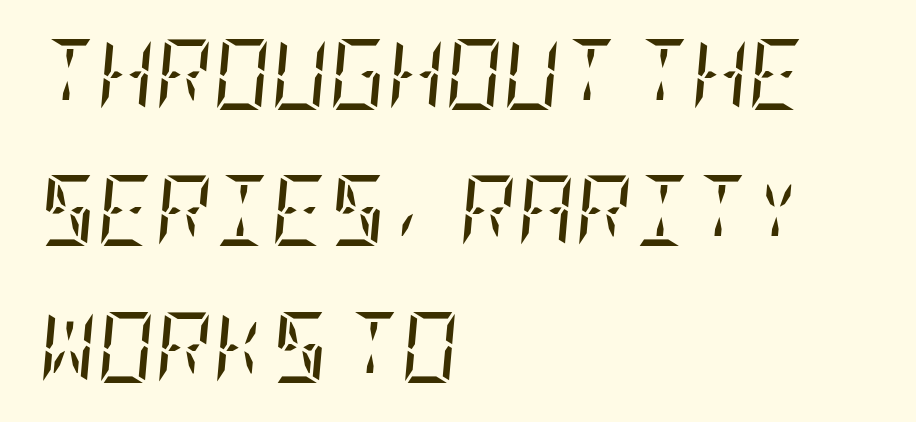
Every character sits at an angle, as italics do. Is there much room between lines? Yes — plenty of vertical air separates them. Is this a heavy cut? Hardly; it is regular or lighter. The lines are quadded left. Glyph-to-glyph distance matches everyday printed text.
